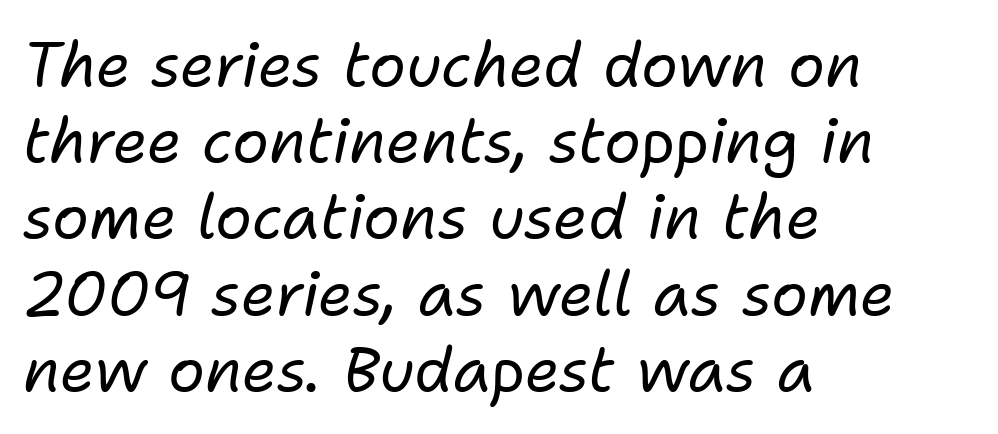
The image shows 61 px regular-weight type, italic (leaning right); set left-aligned, normal line spacing (1.25x), normal letter spacing, not underlined; low stroke contrast and a medium x-height.
